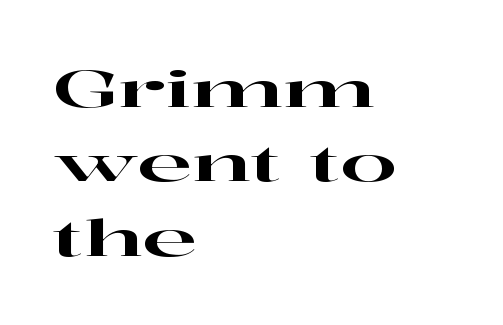
Q: Is the text italic (slanted)? A: No, it is upright.
Q: Is the typeface a serif or a sans-serif typeface? A: Serif.
Q: Is the text underlined? A: No.
Q: How is the paragraph aligned? A: Left-aligned.
Q: Is the spacing between letters normal or unusually wide? A: Normal.
Q: Is the spacing between lines tight, normal or loose? A: Normal.
Q: Width (condensed, normal, or wide)? A: Wide.
Q: Stroke contrast? A: High.
Q: x-height? A: Medium.
Q: Monospaced? A: No.
